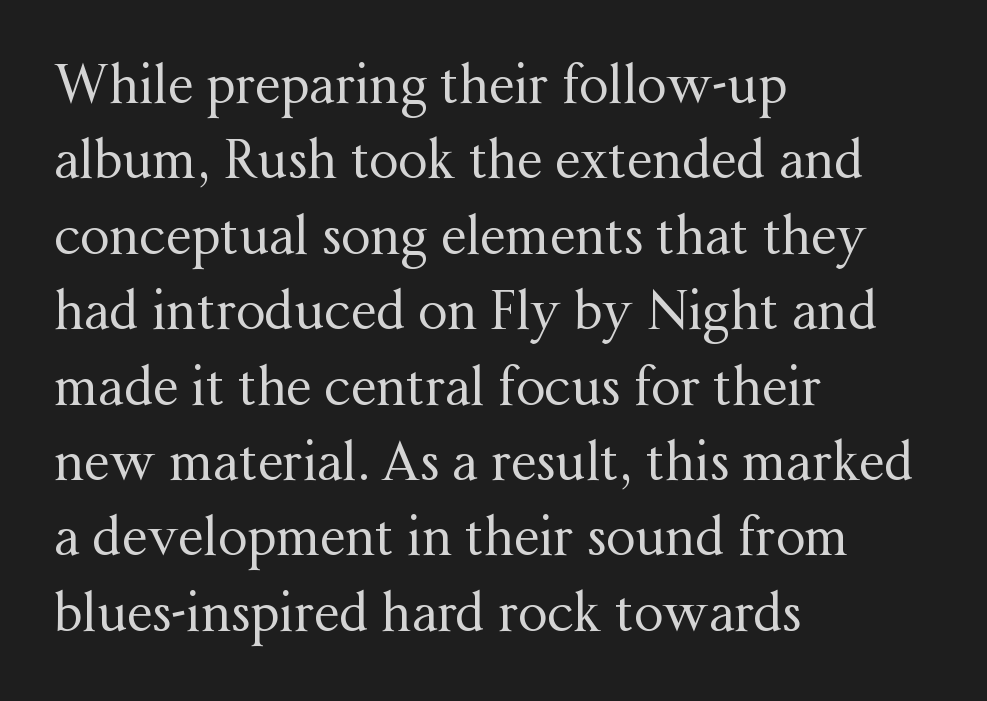
{"serif": "yes", "italic": "no", "bold": "no", "weight": "regular", "width": "normal", "stroke_contrast": "medium", "x_height": "medium", "monospaced": "no", "underline": "no", "align": "left", "line_spacing": "normal", "line_spacing_ratio": 1.45, "letter_spacing": "normal", "letter_spacing_em": 0.0, "glyph_px": 52}
